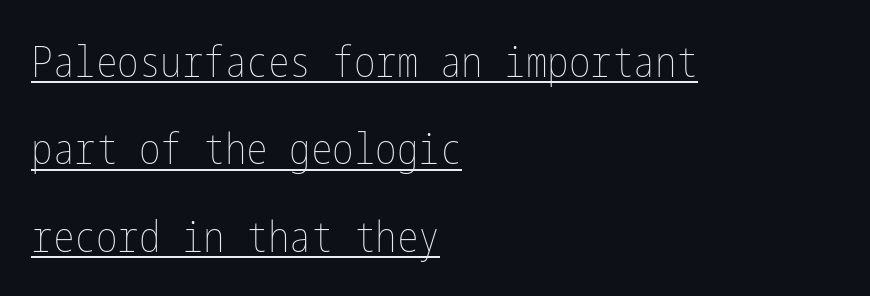
The image shows 43 px thin, condensed type, upright; set left-aligned, loose line spacing (2.03x), normal letter spacing, underlined; low stroke contrast and a medium x-height.
